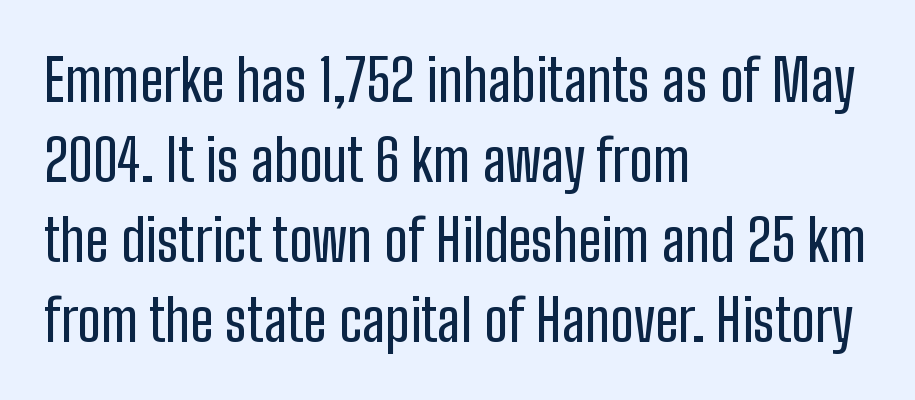
The image shows 58 px condensed sans-serif type, upright; set left-aligned, normal line spacing (1.38x), normal letter spacing, not underlined; low stroke contrast and a medium x-height.
